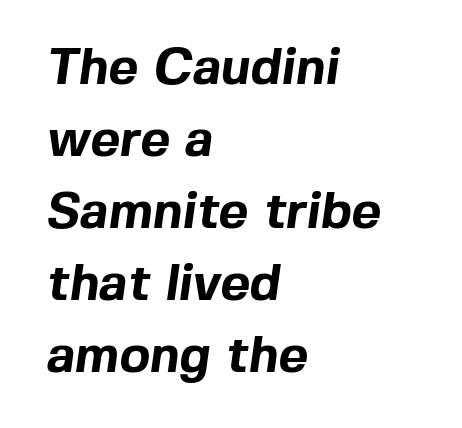
{"serif": "no", "bold": "yes", "weight": "bold", "width": "normal", "x_height": "medium", "monospaced": "no", "underline": "no", "align": "left", "line_spacing": "normal", "line_spacing_ratio": 1.41, "letter_spacing": "normal", "letter_spacing_em": 0.0, "glyph_px": 51}
